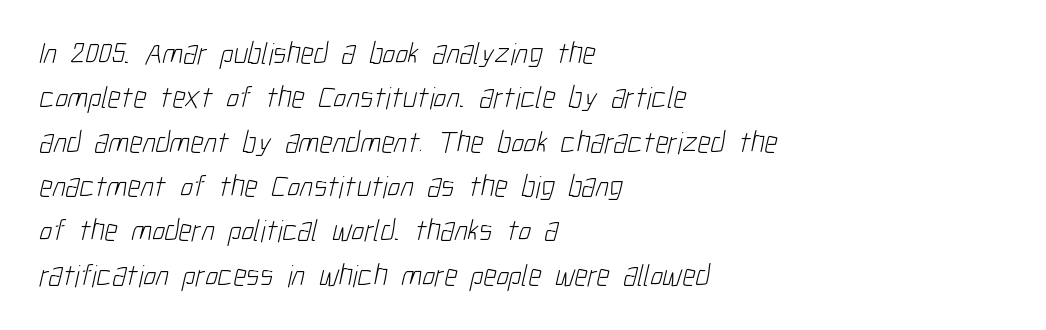
The image shows 31 px light, condensed sans-serif type; set left-aligned, normal line spacing (1.43x), normal letter spacing, not underlined; low stroke contrast and a medium x-height.
